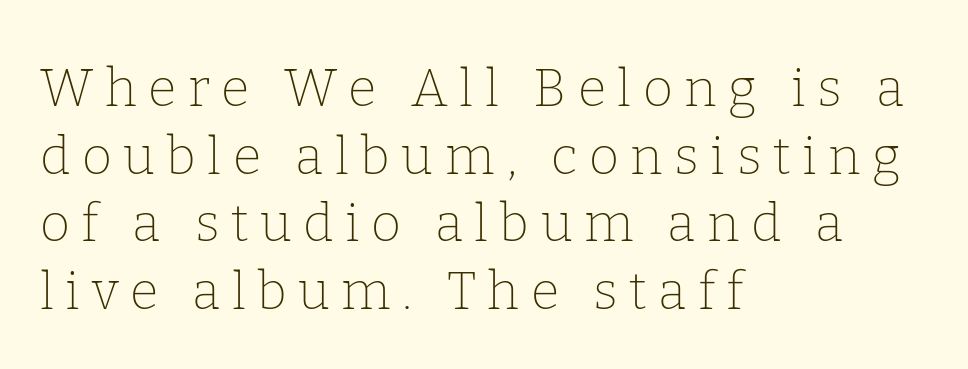
The compositor pushed each line to the left boundary. Rendered with straight, roman letterforms. This block has exactly the height ordinary leading produces. The passage shown is typeset with a serif family.
